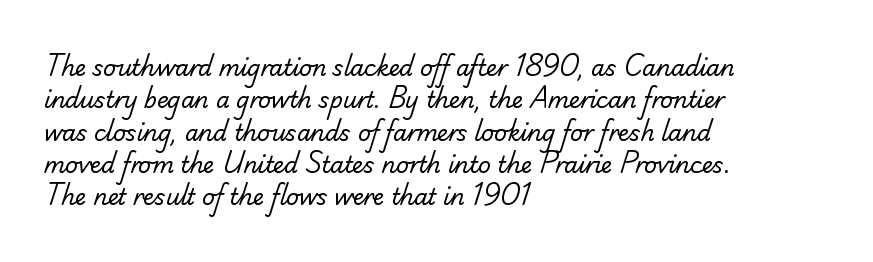
Q: Is the text bold? A: No.
Q: Is the text underlined? A: No.
Q: How is the paragraph aligned? A: Left-aligned.
Q: Is the spacing between letters normal or unusually wide? A: Normal.
Q: Is the spacing between lines tight, normal or loose? A: Normal.
